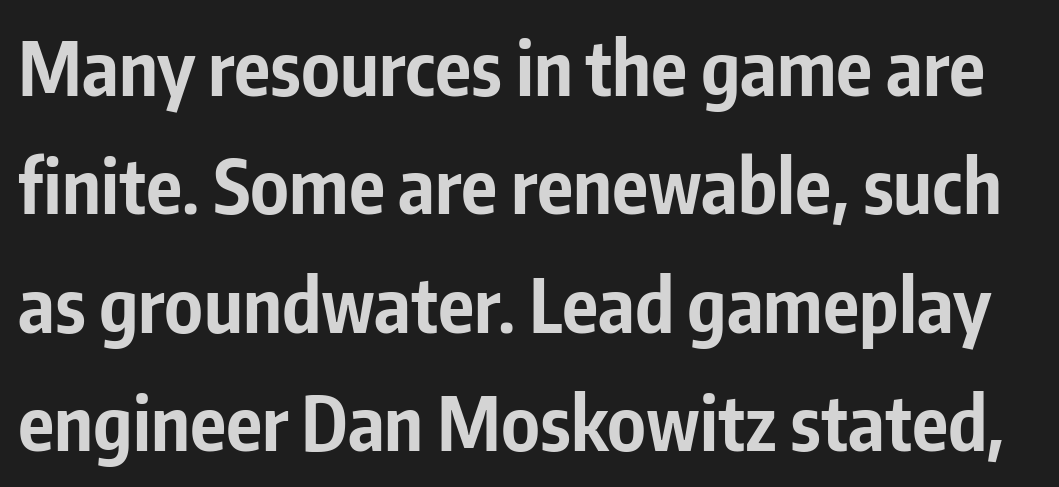
The image shows 75 px bold, condensed sans-serif type, upright; set normal line spacing (1.58x), normal letter spacing, not underlined; low stroke contrast and a medium x-height.
